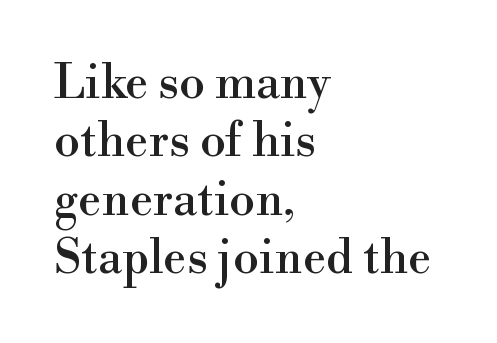
Short and long lines alike share a common starting point at left. Does the lettering tilt? It doesn't — this is upright. Any mark beneath the type? The region is blank. Check where the strokes stop: tiny serifs finish them off.
